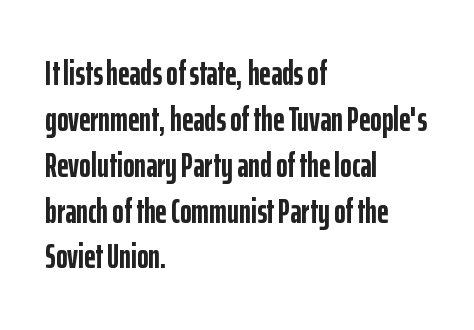
Q: Is the text bold? A: Yes.
Q: Is the text italic (slanted)? A: No, it is upright.
Q: Is the typeface a serif or a sans-serif typeface? A: Sans-serif.
Q: Is the text underlined? A: No.
Q: How is the paragraph aligned? A: Left-aligned.
Q: Is the spacing between letters normal or unusually wide? A: Normal.
Q: Is the spacing between lines tight, normal or loose? A: Normal.
Q: Width (condensed, normal, or wide)? A: Condensed.
Q: Stroke contrast? A: Low.
Q: x-height? A: Medium.
Q: Monospaced? A: No.
